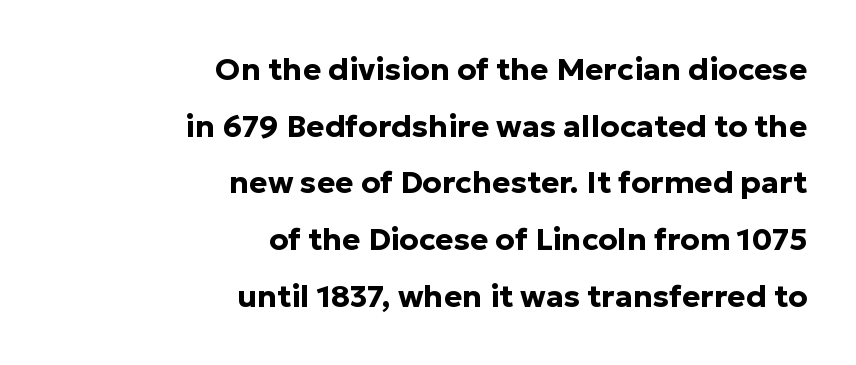
The image shows 31 px bold sans-serif type, upright; set right-aligned, line spacing 1.83x, normal letter spacing, not underlined; low stroke contrast and a medium x-height.
